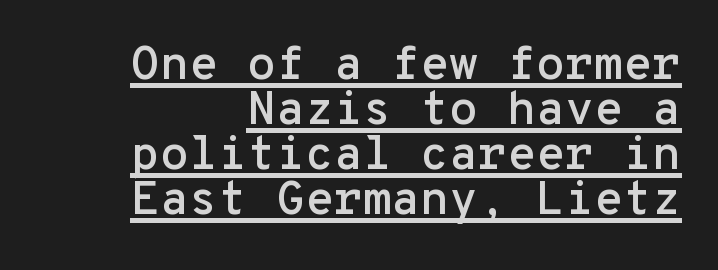
You can see a thin bar hugging the bottom of the glyphs. Here the glyphs are tracked normally, forming tight word shapes. The letters stand straight up with perfectly vertical stems. Examine the stroke ends and you'll find no serifs. These lines are rendered in a fixed-pitch font.
